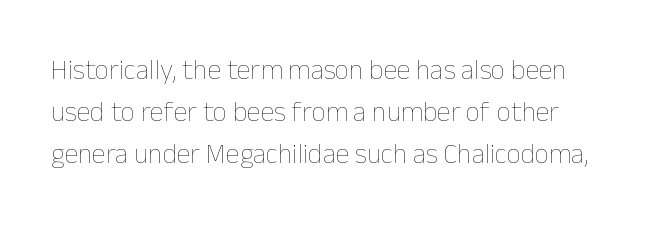
{"italic": "no", "bold": "no", "weight": "thin", "width": "normal", "stroke_contrast": "low", "x_height": "medium", "monospaced": "no", "underline": "no", "align": "left", "line_spacing": "normal", "line_spacing_ratio": 1.5, "letter_spacing": "normal", "letter_spacing_em": 0.0, "glyph_px": 28}
